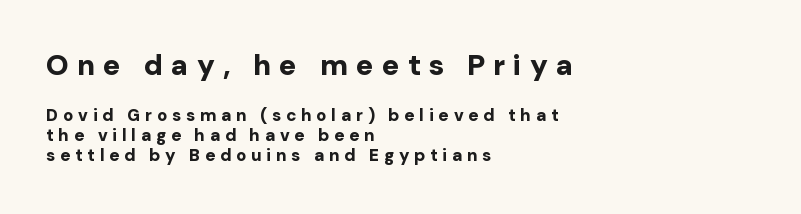
The image shows 29 px bold sans-serif type, upright; set left-aligned, line spacing 1.19x, unusually wide letter spacing (+0.28 em), not underlined; the first (top) block is 1.71x larger; low stroke contrast and a medium x-height.
